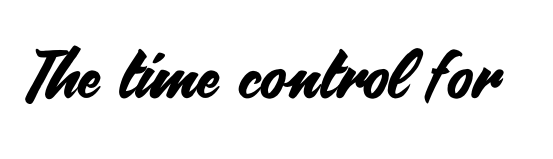
The image shows 66 px sans-serif type; set normal letter spacing, not underlined; medium stroke contrast and a small x-height.
